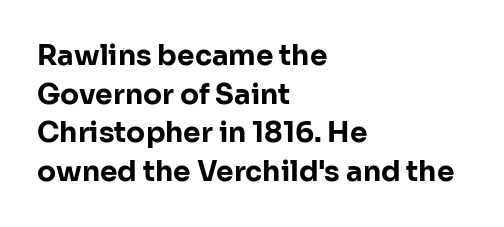
Decoration check: the copy has no underline. The typesetting leans heavy: a genuine bold. Is the block centered? No — it sits flush against the left margin. Horizontal bands of white between lines are of average thickness.
